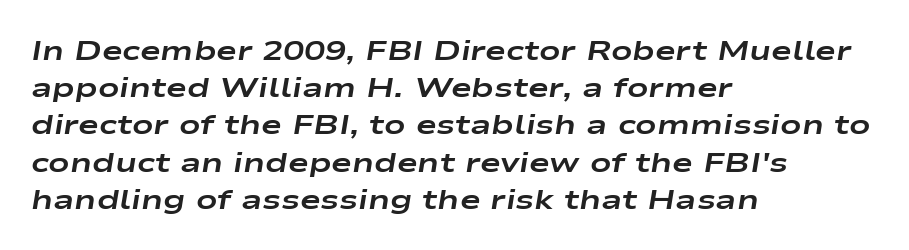
The image shows 28 px bold, wide type, italic (leaning right); set left-aligned, normal line spacing (1.33x), normal letter spacing, not underlined; low stroke contrast and a medium x-height.
